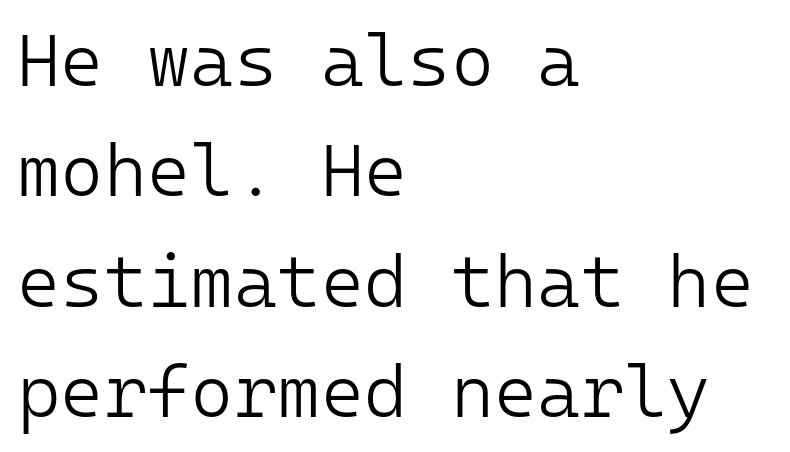
Do the characters align in a grid? Yes, the font is monospaced. The vertical gap from one line to the next is medium. Has an underline been added? It has not. Summary of weight: not heavy and not bold. Observe the absence of serifs on each vertical stroke in this sample.
